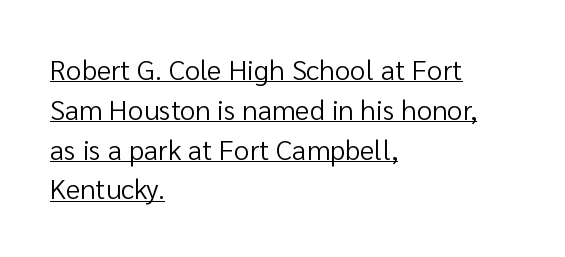
{"serif": "no", "italic": "no", "bold": "no", "weight": "regular", "width": "normal", "stroke_contrast": "low", "x_height": "medium", "monospaced": "no", "underline": "yes", "align": "left", "line_spacing": "normal", "line_spacing_ratio": 1.42, "letter_spacing": "normal", "letter_spacing_em": 0.0, "glyph_px": 28}
